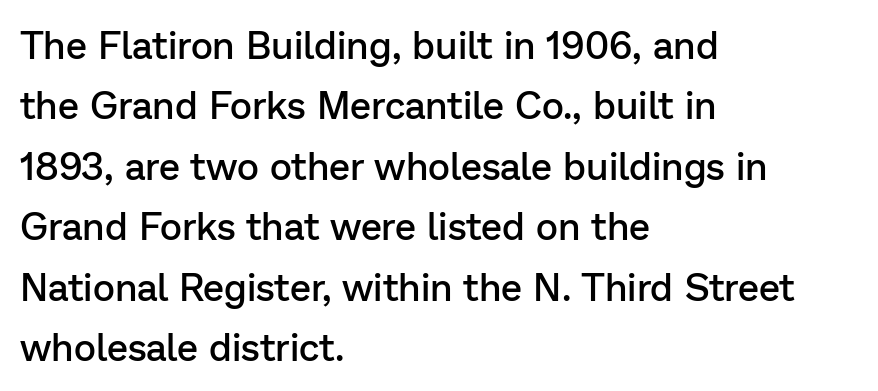
Q: Is the text bold? A: Semi-bold.
Q: Is the text italic (slanted)? A: No, it is upright.
Q: Is the typeface a serif or a sans-serif typeface? A: Sans-serif.
Q: Is the text underlined? A: No.
Q: How is the paragraph aligned? A: Left-aligned.
Q: Is the spacing between letters normal or unusually wide? A: Normal.
Q: Is the spacing between lines tight, normal or loose? A: Normal.
Q: Width (condensed, normal, or wide)? A: Normal.
Q: Stroke contrast? A: Low.
Q: x-height? A: Medium.
Q: Monospaced? A: No.
